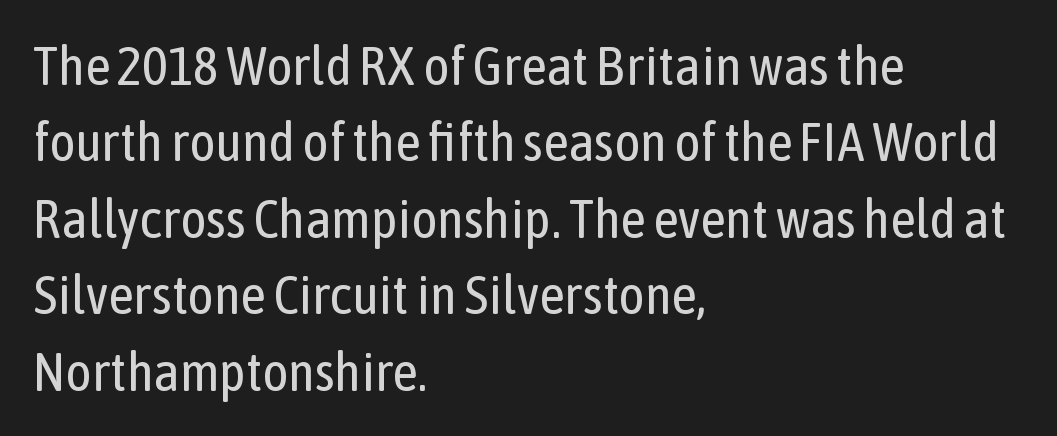
Left-aligned paragraph, ragged on the right. Underline: absent. Posture: vertical. What stands out about the letter spacing? Nothing — it is the standard amount. On a weight scale, this lands at 450 or below. Regarding leading, the lines here are spaced in the standard way.
